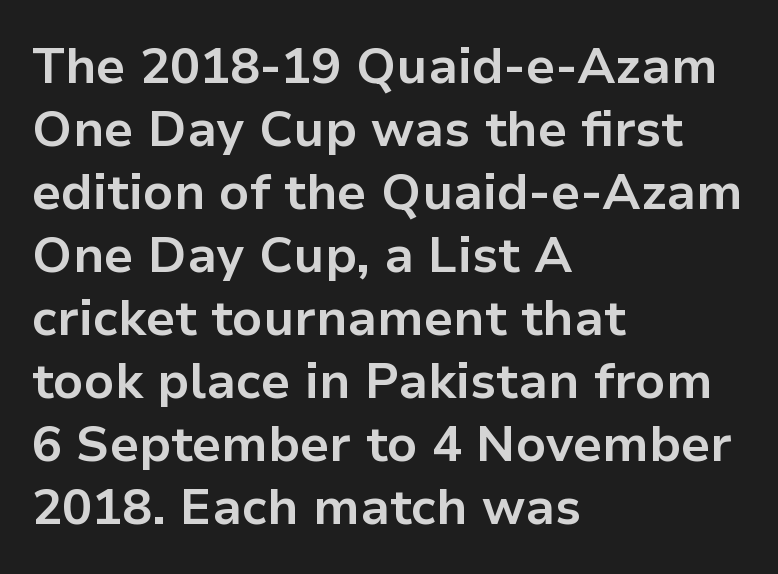
Q: Is the text bold? A: Yes.
Q: Is the text italic (slanted)? A: No, it is upright.
Q: Is the typeface a serif or a sans-serif typeface? A: Sans-serif.
Q: Is the text underlined? A: No.
Q: How is the paragraph aligned? A: Left-aligned.
Q: Is the spacing between letters normal or unusually wide? A: Normal.
Q: Is the spacing between lines tight, normal or loose? A: Normal.
Q: Width (condensed, normal, or wide)? A: Normal.
Q: Stroke contrast? A: Low.
Q: x-height? A: Medium.
Q: Monospaced? A: No.
